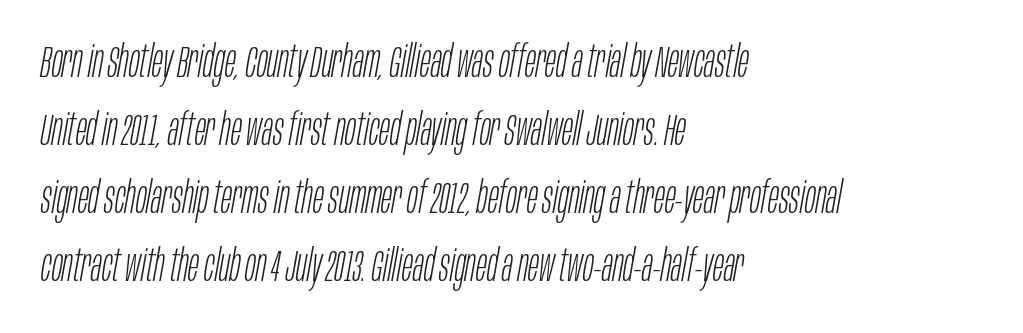
The face used here is rendered with its standard letterfit. Compared with typical paragraphs, the rows here are spaced about the same. No chunkiness to these letters — they're not bold. Check the space under the baseline: it is left empty. Would a proofreader flag this as italicized? Yes. Alignment: flush left.
